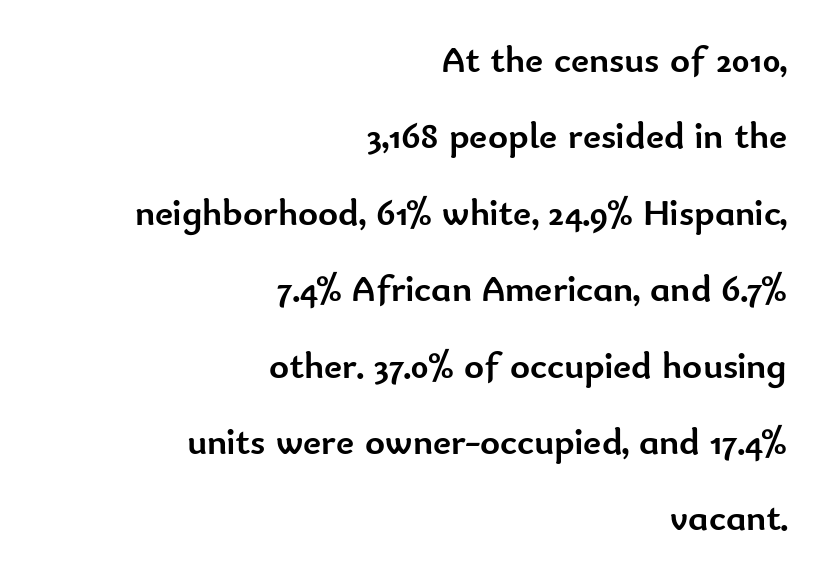
Spacing verdict: proportional, widths tailored to each character. Line ends are locked; line starts wander. No extra tracking has been applied to these lines. Strong, thick strokes mark this as bold type. The words here are not underlined. These lines are composed in type without serifs.
